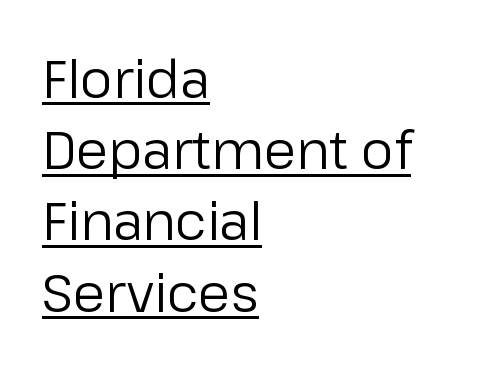
Q: Is the text bold? A: No.
Q: Is the text italic (slanted)? A: No, it is upright.
Q: Is the typeface a serif or a sans-serif typeface? A: Sans-serif.
Q: Is the text underlined? A: Yes.
Q: How is the paragraph aligned? A: Left-aligned.
Q: Is the spacing between letters normal or unusually wide? A: Normal.
Q: Is the spacing between lines tight, normal or loose? A: Normal.
Q: Width (condensed, normal, or wide)? A: Normal.
Q: Stroke contrast? A: Low.
Q: x-height? A: Medium.
Q: Monospaced? A: No.
